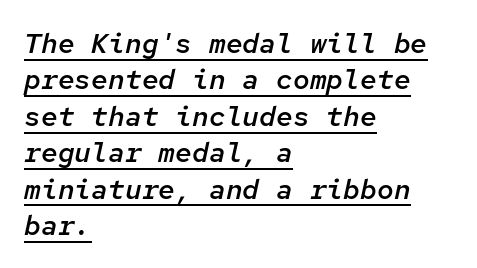
The vertical gap from one line to the next is medium. Observe the lean: these are italic letterforms. Caption: semibold face, moderately heavy strokes. This rendering uses left alignment, leaving the right contour irregular. Each line of the rendering has a horizontal stroke beneath the glyphs. This sample uses plain, unmodified letter spacing.
